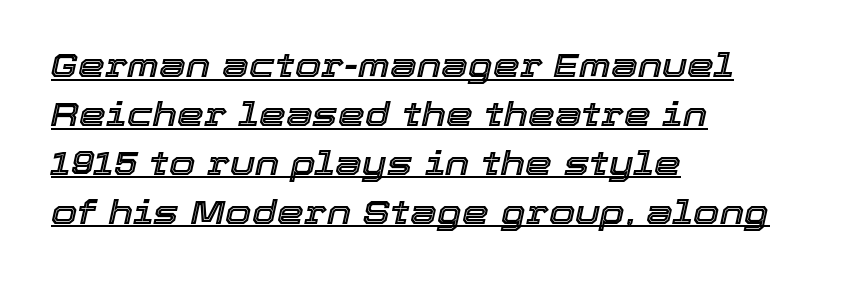
{"italic": "yes", "lean": "right", "slant_degrees": 12, "width": "normal", "x_height": "medium", "monospaced": "no", "underline": "yes", "align": "left", "line_spacing": "normal", "line_spacing_ratio": 1.44, "letter_spacing": "normal", "letter_spacing_em": 0.0, "glyph_px": 34}
